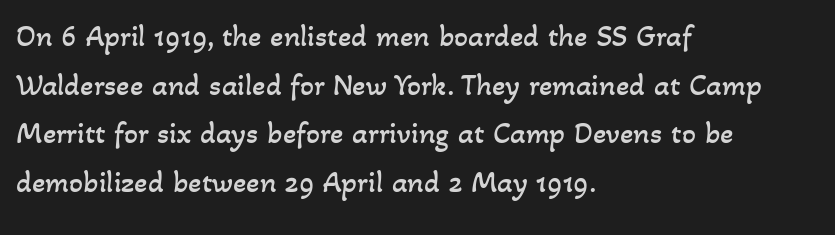
{"bold": "no", "weight": "regular", "width": "normal", "stroke_contrast": "low", "x_height": "small", "monospaced": "no", "underline": "no", "align": "left", "line_spacing": "normal", "line_spacing_ratio": 1.57, "letter_spacing": "normal", "letter_spacing_em": 0.0, "glyph_px": 31}
